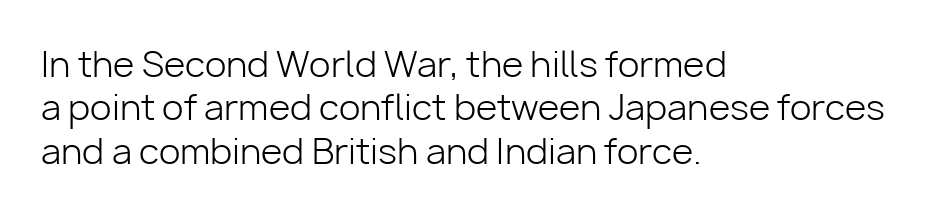
Q: Is the text bold? A: No.
Q: Is the text italic (slanted)? A: No, it is upright.
Q: Is the typeface a serif or a sans-serif typeface? A: Sans-serif.
Q: Is the text underlined? A: No.
Q: How is the paragraph aligned? A: Left-aligned.
Q: Is the spacing between letters normal or unusually wide? A: Normal.
Q: Width (condensed, normal, or wide)? A: Normal.
Q: Stroke contrast? A: Low.
Q: x-height? A: Medium.
Q: Monospaced? A: No.
